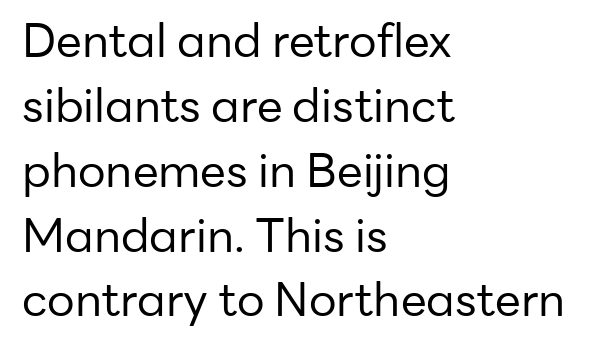
Leading: standard. Nothing sits at the stroke ends, so this counts as sans-serif. Quick note: not italic, upright. A clean baseline with only descenders dipping below it.
